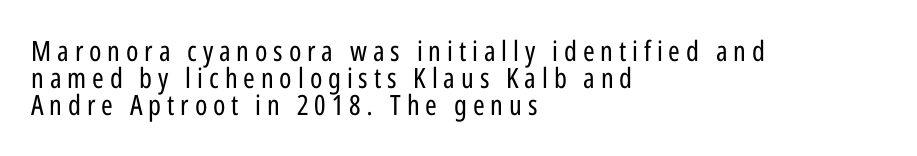
The image shows 28 px regular-weight, condensed sans-serif type, upright; set left-aligned, tight line spacing (0.97x), unusually wide letter spacing (+0.21 em), not underlined; low stroke contrast and a medium x-height.
